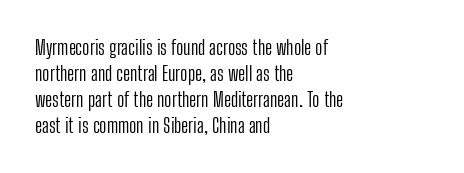
Where is the straight margin? On the left. This sample keeps an unexceptional amount of space between lines. The typesetting does not lean heavy: it is not bold. The gaps between neighbouring characters are ordinary and unremarkable. A clean baseline with only descenders dipping below it.
